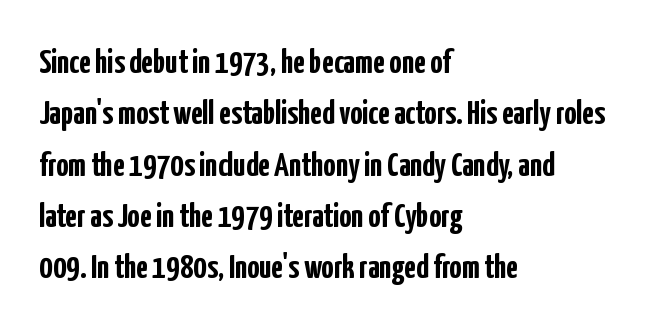
Q: Is the text bold? A: Yes.
Q: Is the text italic (slanted)? A: No, it is upright.
Q: Is the typeface a serif or a sans-serif typeface? A: Sans-serif.
Q: Is the text underlined? A: No.
Q: How is the paragraph aligned? A: Left-aligned.
Q: Is the spacing between letters normal or unusually wide? A: Normal.
Q: Is the spacing between lines tight, normal or loose? A: Normal.
Q: Width (condensed, normal, or wide)? A: Condensed.
Q: Stroke contrast? A: Low.
Q: x-height? A: Medium.
Q: Monospaced? A: No.
